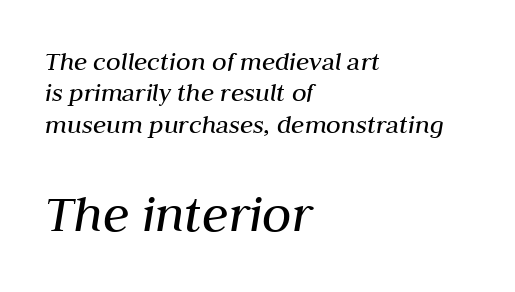
The image shows 54 px regular-weight type, italic (leaning right); set left-aligned, line spacing 1.16x, normal letter spacing, not underlined; the second (bottom) block is 2.0x larger; medium stroke contrast and a medium x-height.
